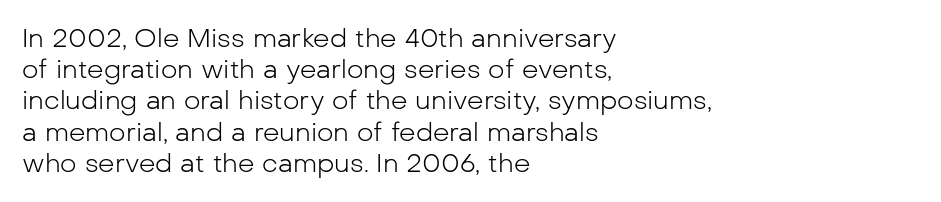
One-word summary of the alignment: left. In terms of letterspacing, this is plain default setting. The words here are not underlined. The characters are drawn with everyday or finer stroke widths. The letters stand straight up with perfectly vertical stems.
